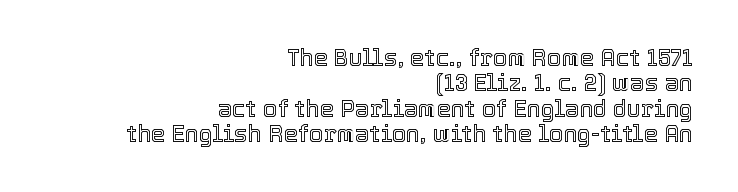
{"italic": "no", "underline": "no", "align": "right", "line_spacing": "tight", "line_spacing_ratio": 1.1, "letter_spacing": "normal", "letter_spacing_em": 0.0, "glyph_px": 23}
